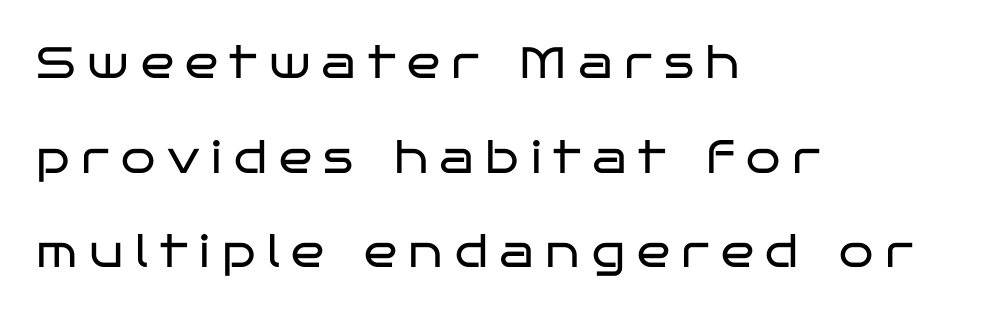
Q: Is the text bold? A: No.
Q: Is the text italic (slanted)? A: No, it is upright.
Q: Is the typeface a serif or a sans-serif typeface? A: Sans-serif.
Q: Is the text underlined? A: No.
Q: How is the paragraph aligned? A: Left-aligned.
Q: Is the spacing between letters normal or unusually wide? A: Unusually wide.
Q: Is the spacing between lines tight, normal or loose? A: Loose.
Q: Width (condensed, normal, or wide)? A: Wide.
Q: Stroke contrast? A: Low.
Q: x-height? A: Large.
Q: Monospaced? A: No.
